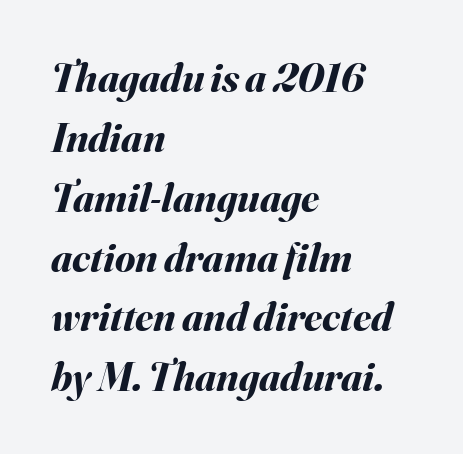
{"italic": "yes", "lean": "right", "slant_degrees": 16, "bold": "yes", "weight": "bold", "width": "normal", "stroke_contrast": "medium", "x_height": "small", "monospaced": "no", "underline": "no", "align": "left", "line_spacing": "normal", "line_spacing_ratio": 1.46, "letter_spacing": "normal", "letter_spacing_em": 0.0, "glyph_px": 41}
